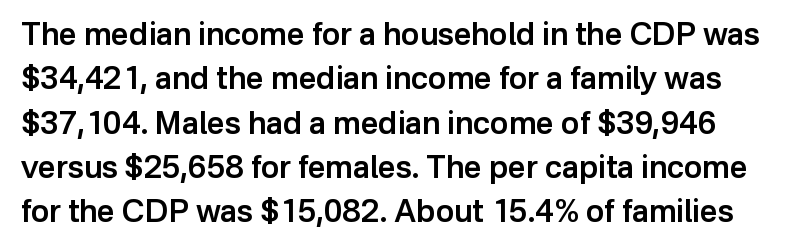
The image shows 31 px semibold sans-serif type, upright; set normal line spacing (1.43x), normal letter spacing, not underlined; low stroke contrast and a medium x-height.
